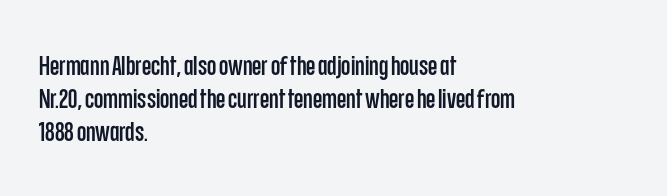
No extra tracking has been applied to these lines. Check the space under the baseline: it is left empty. The font's upright variant was chosen for this text. Casual observation: everything's shoved over to the left.
